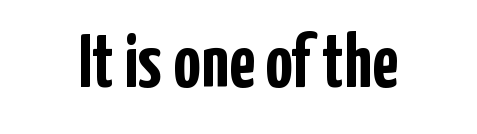
Q: Is the text bold? A: Yes.
Q: Is the text italic (slanted)? A: No, it is upright.
Q: Is the typeface a serif or a sans-serif typeface? A: Sans-serif.
Q: Is the text underlined? A: No.
Q: Is the spacing between letters normal or unusually wide? A: Normal.
Q: Width (condensed, normal, or wide)? A: Condensed.
Q: Stroke contrast? A: Low.
Q: x-height? A: Medium.
Q: Monospaced? A: No.
